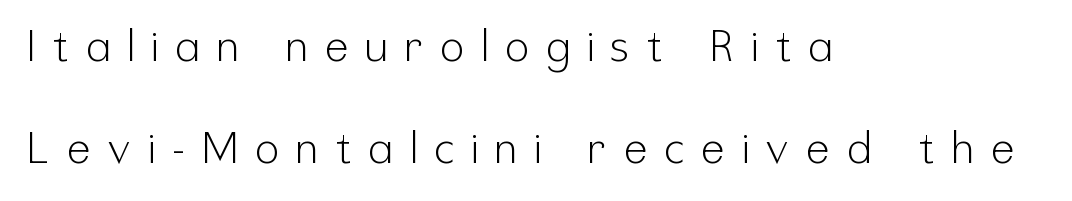
{"serif": "no", "italic": "no", "bold": "no", "weight": "light", "width": "condensed", "stroke_contrast": "low", "x_height": "medium", "monospaced": "no", "underline": "no", "align": "left", "line_spacing": "loose", "line_spacing_ratio": 2.31, "letter_spacing": "wide", "letter_spacing_em": 0.39, "glyph_px": 44}
